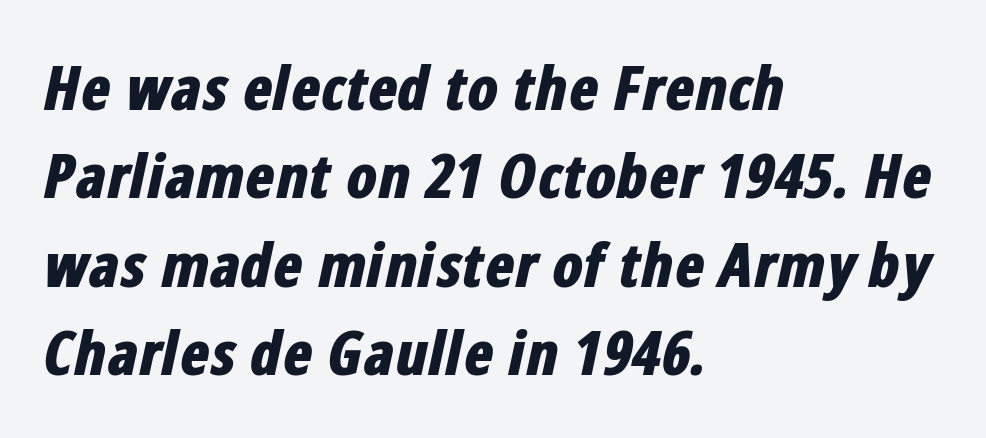
Q: Is the text bold? A: Yes.
Q: Is the text italic (slanted)? A: Yes, it leans right by about 12 degrees.
Q: Is the text underlined? A: No.
Q: How is the paragraph aligned? A: Left-aligned.
Q: Is the spacing between letters normal or unusually wide? A: Normal.
Q: Is the spacing between lines tight, normal or loose? A: Normal.
Q: Width (condensed, normal, or wide)? A: Condensed.
Q: Stroke contrast? A: Low.
Q: x-height? A: Medium.
Q: Monospaced? A: No.
